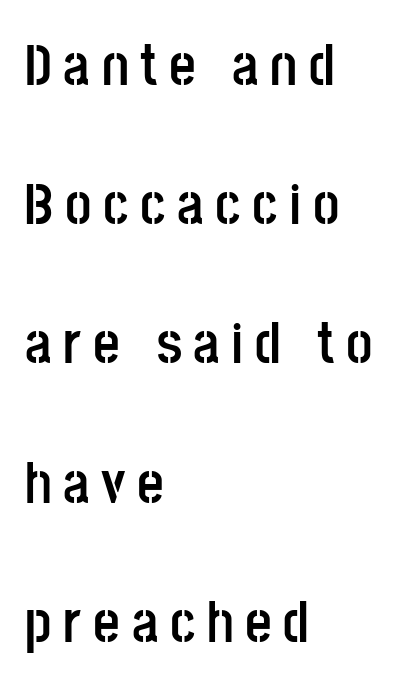
Q: Is the text bold? A: Yes.
Q: Is the text italic (slanted)? A: No, it is upright.
Q: Is the typeface a serif or a sans-serif typeface? A: Sans-serif.
Q: Is the text underlined? A: No.
Q: How is the paragraph aligned? A: Left-aligned.
Q: Is the spacing between letters normal or unusually wide? A: Unusually wide.
Q: Is the spacing between lines tight, normal or loose? A: Loose.
Q: Width (condensed, normal, or wide)? A: Condensed.
Q: Stroke contrast? A: Low.
Q: x-height? A: Large.
Q: Monospaced? A: No.
